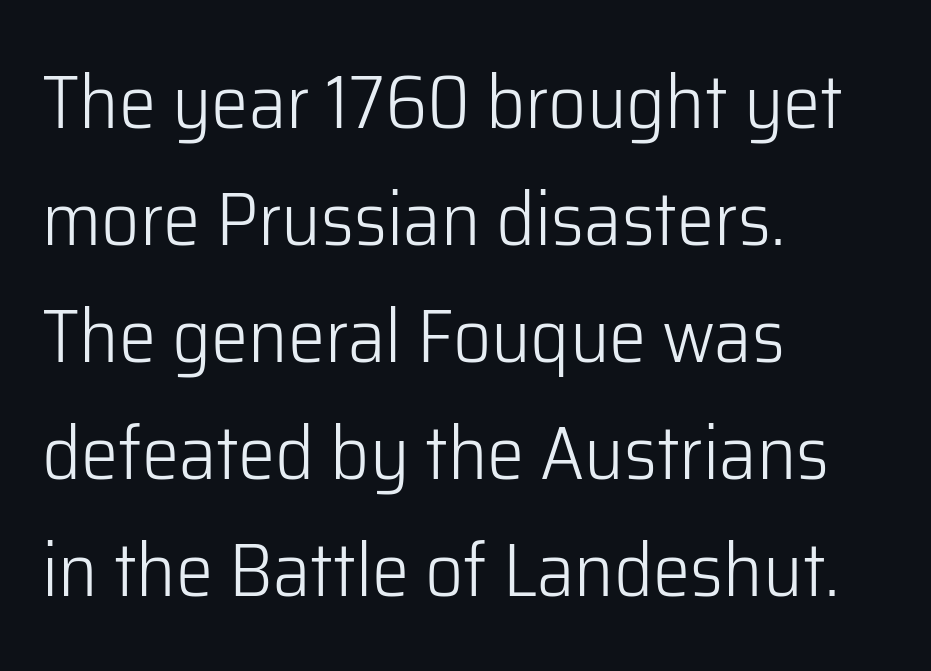
Q: Is the text bold? A: No.
Q: Is the text italic (slanted)? A: No, it is upright.
Q: Is the typeface a serif or a sans-serif typeface? A: Sans-serif.
Q: Is the text underlined? A: No.
Q: How is the paragraph aligned? A: Left-aligned.
Q: Is the spacing between letters normal or unusually wide? A: Normal.
Q: Is the spacing between lines tight, normal or loose? A: Normal.
Q: Width (condensed, normal, or wide)? A: Normal.
Q: Stroke contrast? A: Low.
Q: x-height? A: Medium.
Q: Monospaced? A: No.
